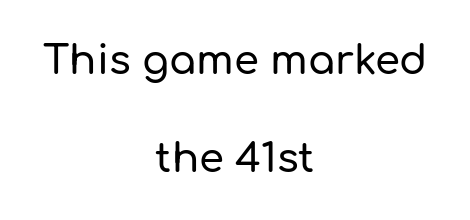
{"serif": "no", "italic": "no", "width": "normal", "stroke_contrast": "low", "x_height": "medium", "monospaced": "no", "underline": "no", "align": "center", "line_spacing": "loose", "line_spacing_ratio": 2.44, "letter_spacing": "normal", "letter_spacing_em": 0.0, "glyph_px": 40}
